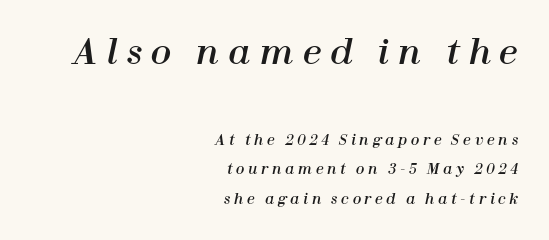
The image shows 34 px text type, italic (leaning right); set right-aligned, loose line spacing (2.13x), unusually wide letter spacing (+0.26 em), not underlined; the first (top) block is 2.43x larger; high stroke contrast and a medium x-height.
